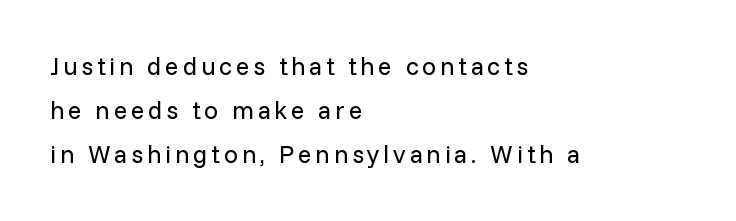
The image shows 25 px text type, upright; set left-aligned, line spacing 1.77x, not underlined.
